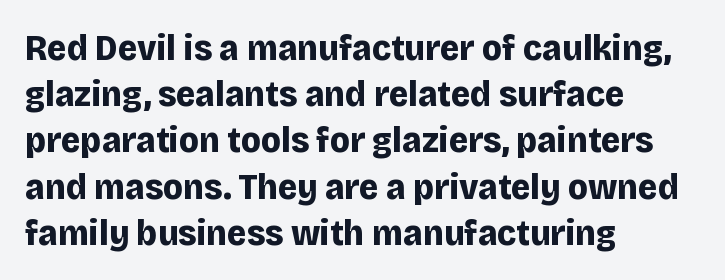
{"serif": "no", "italic": "no", "bold": "yes", "weight": "bold", "width": "normal", "stroke_contrast": "low", "x_height": "large", "monospaced": "no", "underline": "no", "align": "left", "line_spacing": "normal", "line_spacing_ratio": 1.25, "letter_spacing": "normal", "letter_spacing_em": 0.0, "glyph_px": 37}
